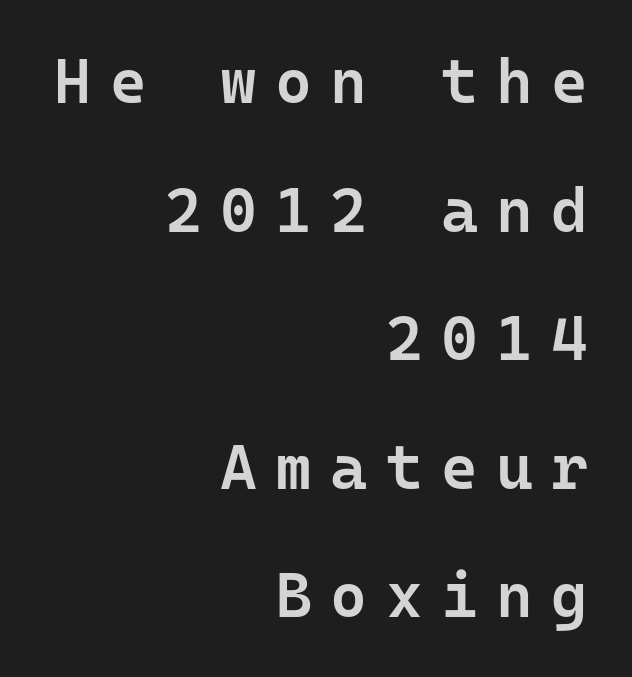
In terms of weight, the rendering is demibold, just under bold. Unlike italic type, these characters show no tilt at all. What kind of face is this? One without serifs — a sans. Do the characters align in a grid? Yes, the font is monospaced. Underlining? Definitely not there. Layout note: lines flush right.
